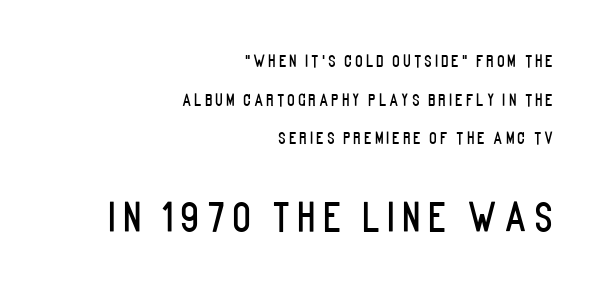
One glance says open: line gaps are wider than usual. Here the designer chose a conventional face with non-uniform glyph widths. Two sizes are in play, and the larger belongs to the second block. Characters remain perfectly vertical along every line. The rendering anchors every line to the right-hand side. Type style note: lacks serifs.
